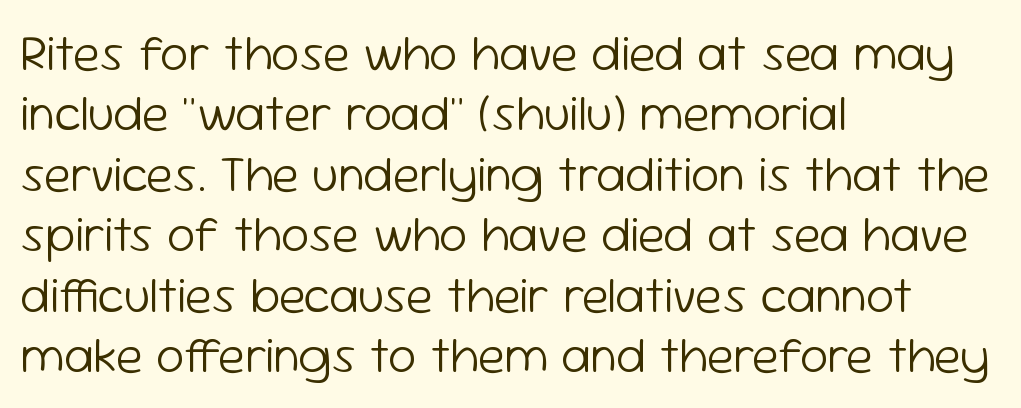
This is sans-serif lettering, the kind often seen on screens and signage. Does extra space separate the letters? No, they use regular spacing. Leftover space on each line is placed entirely after the last word. Note the varied advance widths — an 'i' is clearly narrower than an 'm'. Stroke mass is kept to a normal reading level or below. The lettering stays uniformly vertical, giving the passage a roman look.
